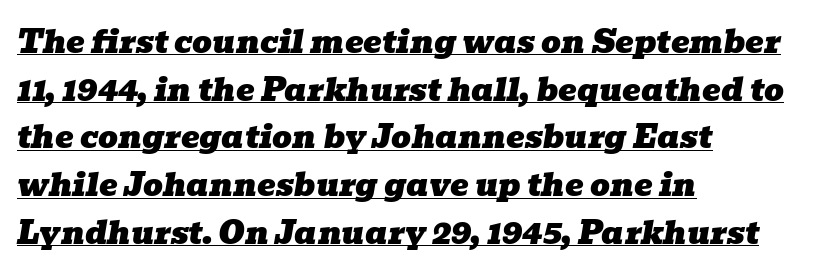
The image shows 31 px wide serif type, italic (leaning right); set left-aligned, normal line spacing (1.54x), normal letter spacing, underlined; low stroke contrast and a medium x-height.
